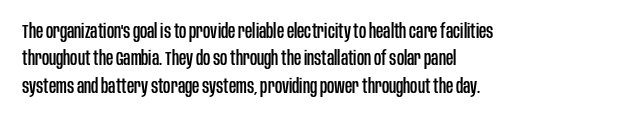
Q: Is the text italic (slanted)? A: No, it is upright.
Q: Is the text underlined? A: No.
Q: How is the paragraph aligned? A: Left-aligned.
Q: Is the spacing between letters normal or unusually wide? A: Normal.
Q: Is the spacing between lines tight, normal or loose? A: Normal.
